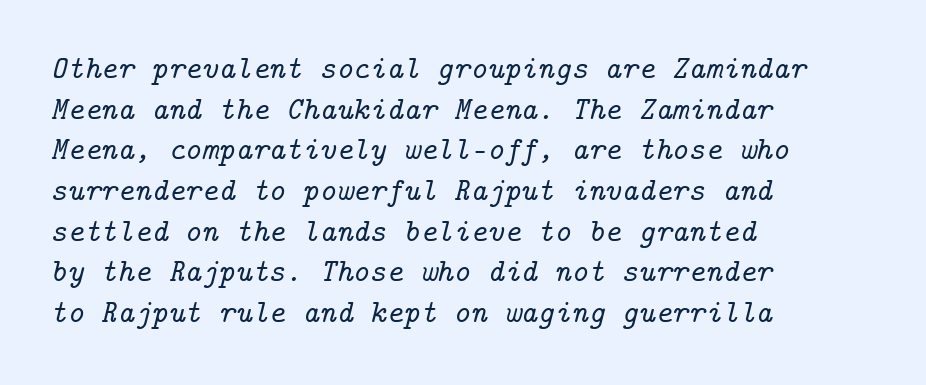
The image shows 32 px serif type, italic (leaning right); set left-aligned, normal line spacing (1.27x), normal letter spacing, not underlined; low stroke contrast and a medium x-height.
